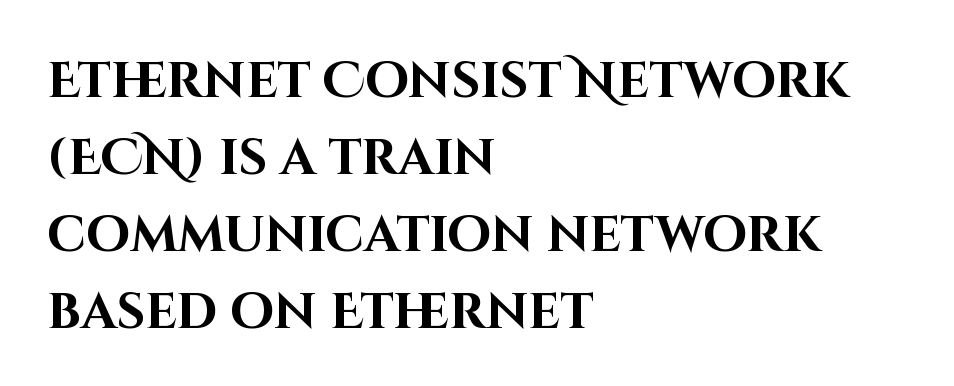
The image shows 50 px bold sans-serif type, upright; set left-aligned, normal line spacing (1.54x), normal letter spacing, not underlined; high stroke contrast and a large x-height.
